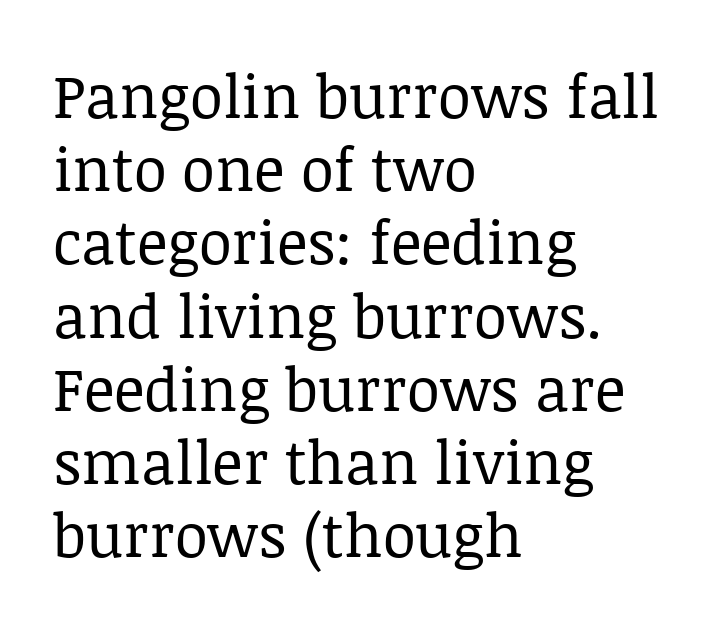
The image shows 60 px regular-weight serif type, upright; set left-aligned, line spacing 1.22x, normal letter spacing, not underlined; low stroke contrast and a large x-height.
